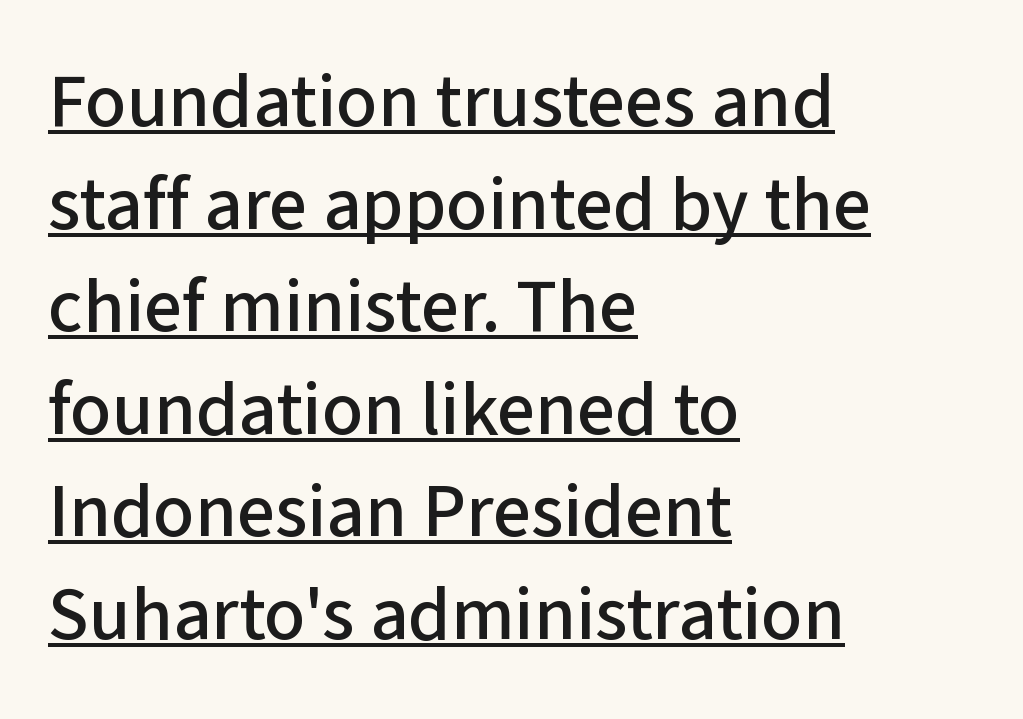
{"serif": "no", "italic": "no", "width": "normal", "stroke_contrast": "low", "x_height": "medium", "monospaced": "no", "underline": "yes", "align": "left", "line_spacing": "normal", "line_spacing_ratio": 1.35, "letter_spacing": "normal", "letter_spacing_em": 0.0, "glyph_px": 76}
